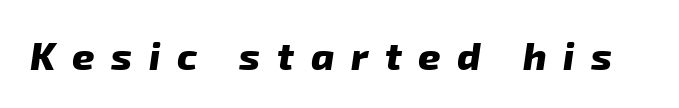
Look at the stroke-to-counter ratio: heavy, a bold. Do the characters align in a grid? No, the font is proportional. The glyphs are unaccompanied by any horizontal stroke below them. The face used here is rendered with a markedly widened letterfit. Serifs: no, the terminals of the letterforms are clean.
